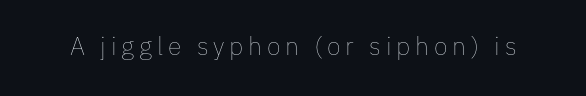
The type sits square on the baseline with zero lean. The strip under each line holds only bare page. Stroke thickness stays within the range of a standard reading face or lighter.
